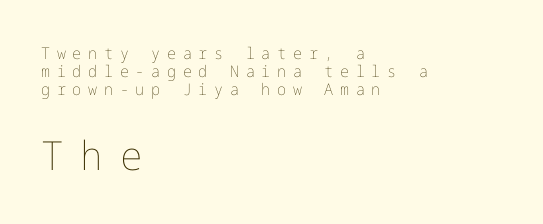
The image shows 40 px thin type, upright; set left-aligned, tight line spacing (1.13x), unusually wide letter spacing (+0.42 em), not underlined; the second (bottom) block is 2.5x larger; low stroke contrast and a medium x-height.
